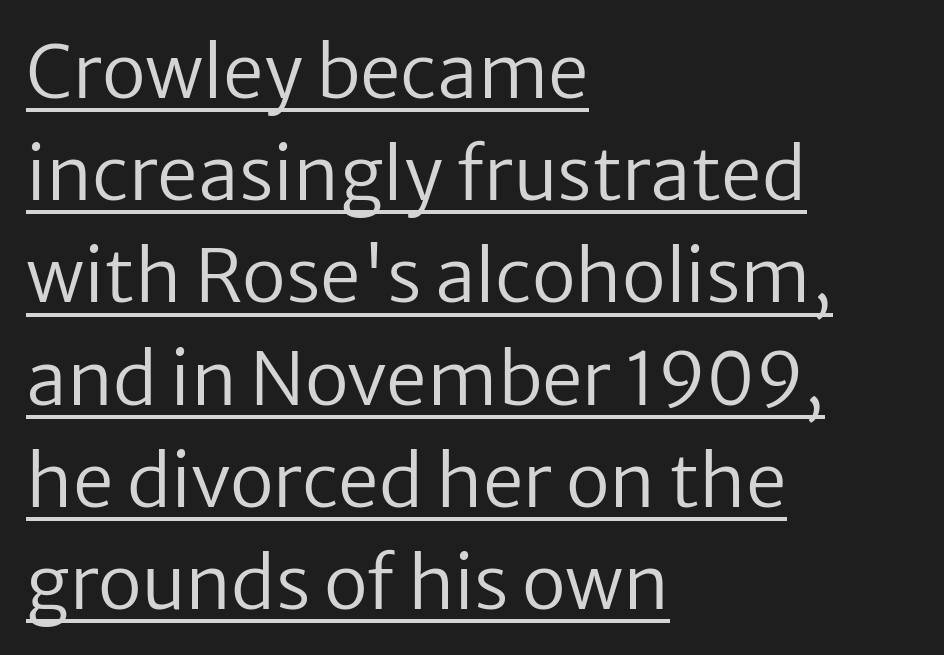
The image shows 73 px regular-weight sans-serif type, upright; set left-aligned, normal line spacing (1.4x), normal letter spacing, underlined; low stroke contrast and a medium x-height.
